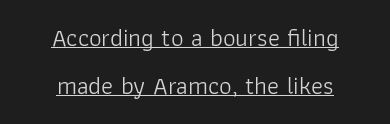
The image shows 25 px text type, upright; set centered, loose line spacing (1.93x), normal letter spacing, underlined.
